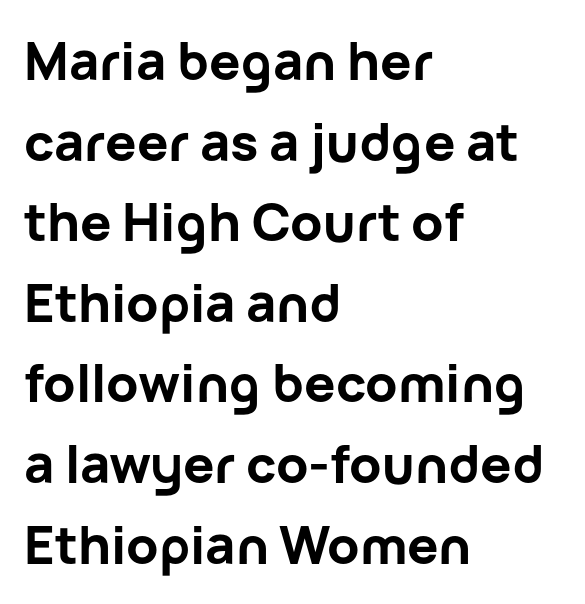
{"serif": "no", "italic": "no", "bold": "yes", "weight": "bold", "width": "normal", "stroke_contrast": "low", "x_height": "medium", "monospaced": "no", "underline": "no", "align": "left", "line_spacing": "normal", "line_spacing_ratio": 1.55, "letter_spacing": "normal", "letter_spacing_em": 0.0, "glyph_px": 52}
